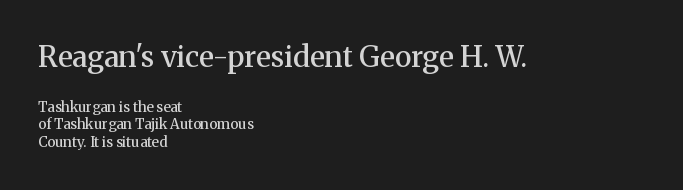
The image shows 29 px semibold serif type, upright; set left-aligned, normal line spacing (1.26x), normal letter spacing, not underlined; the first (top) block is 2.07x larger; medium stroke contrast and a medium x-height.
